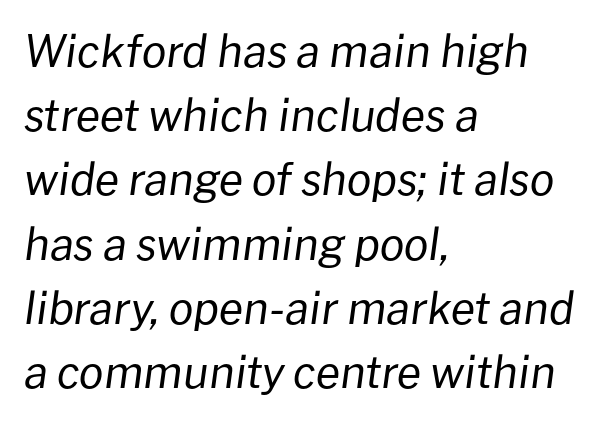
The image shows 44 px regular-weight type, italic (leaning right); set left-aligned, normal line spacing (1.46x), normal letter spacing, not underlined; low stroke contrast and a medium x-height.
